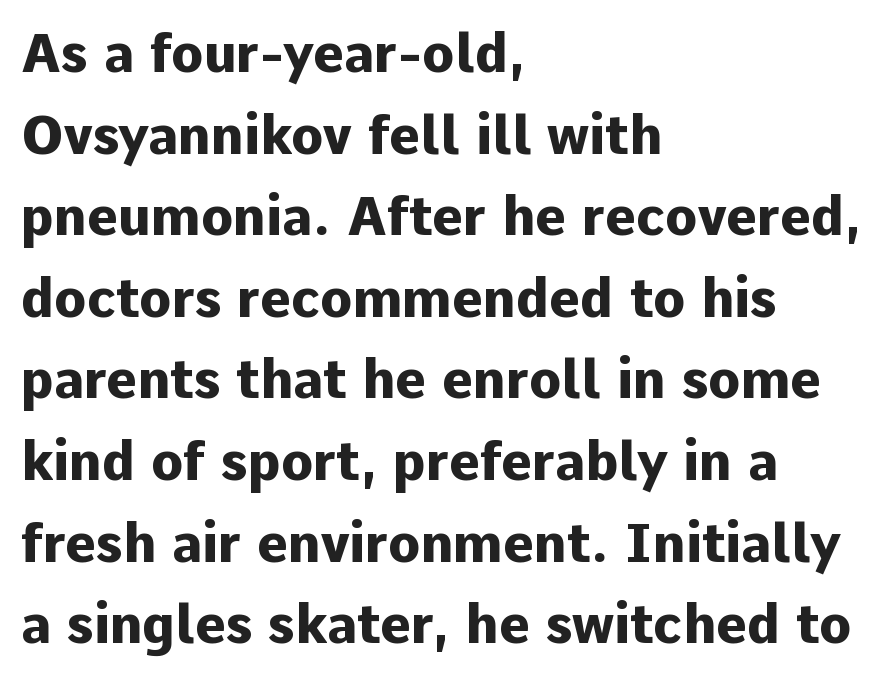
Chunky letters — that's bold for sure. All the whitespace from short lines collects on the right. A typesetter would label this face a sans. Designer's note — italics off, roman on.
